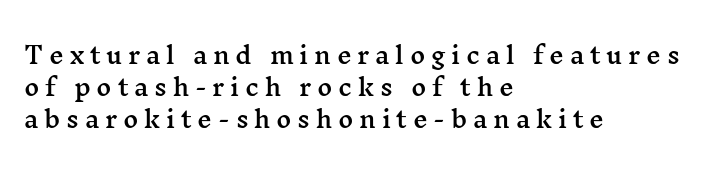
{"italic": "no", "underline": "no", "align": "left", "line_spacing": "normal", "line_spacing_ratio": 1.4, "letter_spacing": "wide", "letter_spacing_em": 0.25, "glyph_px": 23}
